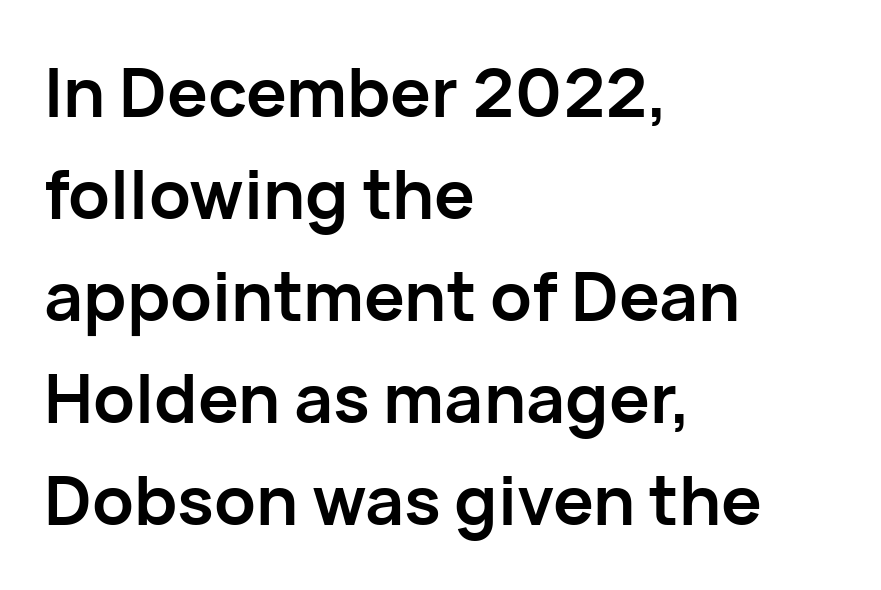
The string is rendered with underlining switched off. The typeface chosen for these lines omits serifs. This rendering uses left alignment, leaving the right contour irregular. How are the letters spaced? Ordinarily, with no added tracking. The rendering uses a bold face; every stroke is thick and dark. Varying glyph widths throughout — classic text-font behaviour.
